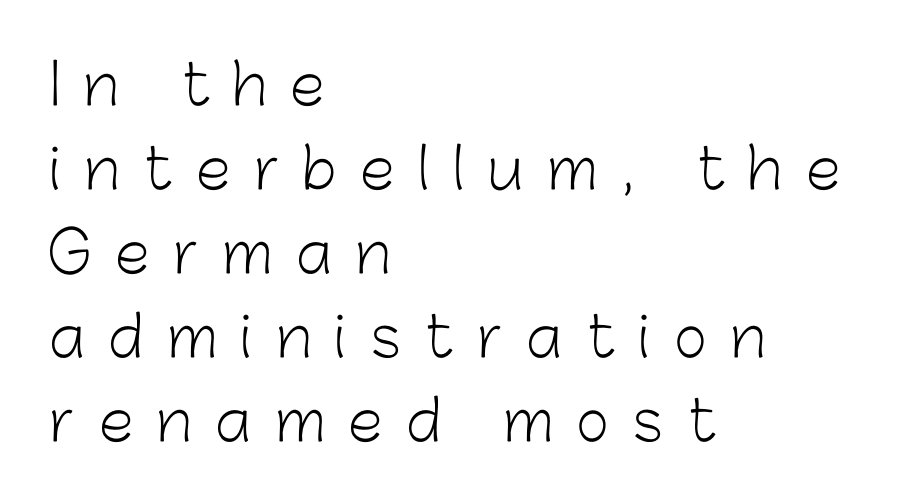
Q: Is the text bold? A: No.
Q: Is the text italic (slanted)? A: No, it is upright.
Q: Is the typeface a serif or a sans-serif typeface? A: Sans-serif.
Q: Is the text underlined? A: No.
Q: How is the paragraph aligned? A: Left-aligned.
Q: Is the spacing between letters normal or unusually wide? A: Unusually wide.
Q: Is the spacing between lines tight, normal or loose? A: Normal.
Q: Width (condensed, normal, or wide)? A: Normal.
Q: Stroke contrast? A: Low.
Q: x-height? A: Medium.
Q: Monospaced? A: No.
